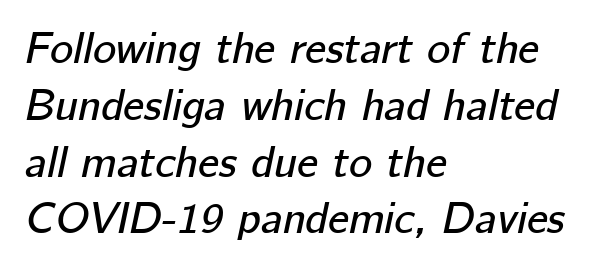
Q: Is the text italic (slanted)? A: Yes, it leans right by about 12 degrees.
Q: Is the text underlined? A: No.
Q: How is the paragraph aligned? A: Left-aligned.
Q: Is the spacing between letters normal or unusually wide? A: Normal.
Q: Is the spacing between lines tight, normal or loose? A: Normal.
Q: Width (condensed, normal, or wide)? A: Normal.
Q: Stroke contrast? A: Low.
Q: x-height? A: Medium.
Q: Monospaced? A: No.
